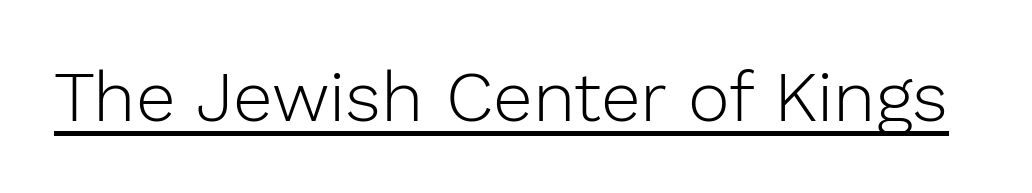
The image shows 71 px light sans-serif type, upright; set normal letter spacing, underlined; low stroke contrast and a medium x-height.
